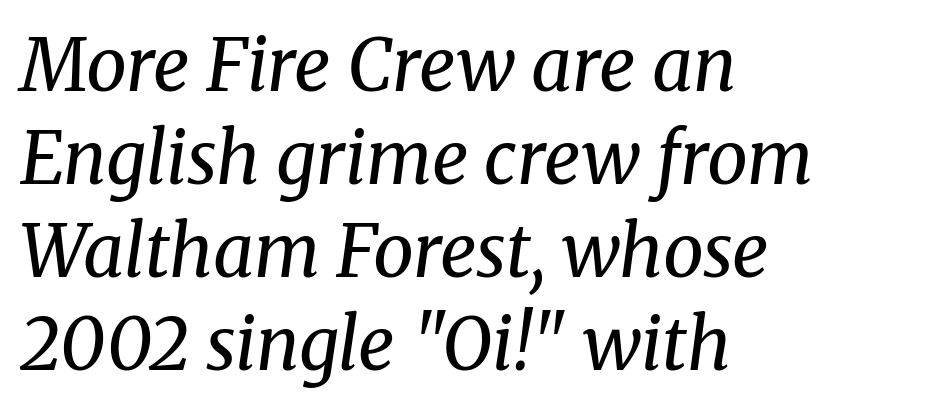
{"serif": "yes", "italic": "yes", "lean": "right", "slant_degrees": 8, "bold": "no", "weight": "regular", "width": "normal", "stroke_contrast": "medium", "x_height": "medium", "monospaced": "no", "underline": "no", "align": "left", "line_spacing": "normal", "line_spacing_ratio": 1.29, "letter_spacing": "normal", "letter_spacing_em": 0.0, "glyph_px": 72}
